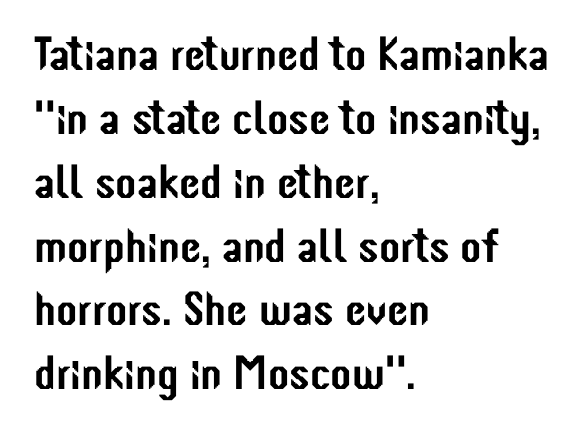
The image shows 48 px condensed sans-serif type, upright; set left-aligned, normal line spacing (1.33x), normal letter spacing, not underlined; low stroke contrast and a medium x-height.
